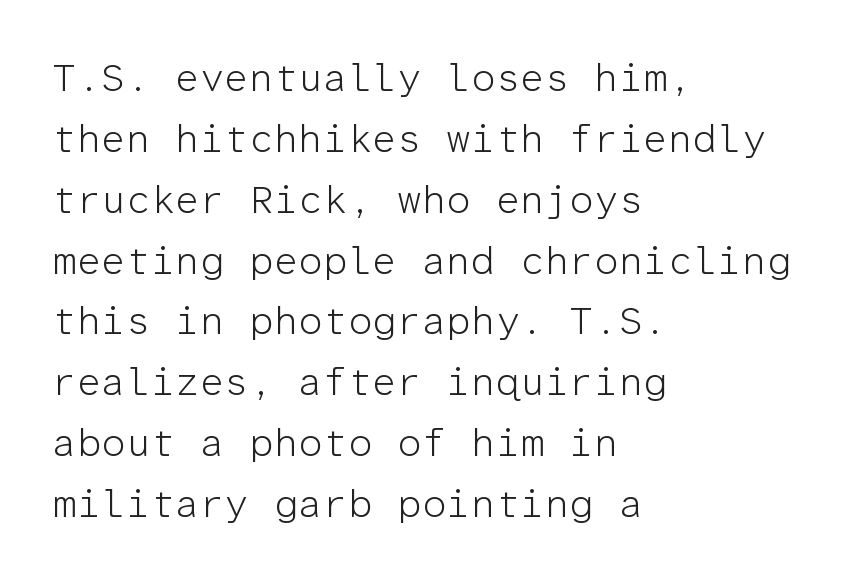
Q: Is the text bold? A: No.
Q: Is the text italic (slanted)? A: No, it is upright.
Q: Is the typeface a serif or a sans-serif typeface? A: Sans-serif.
Q: Is the text underlined? A: No.
Q: How is the paragraph aligned? A: Left-aligned.
Q: Is the spacing between letters normal or unusually wide? A: Normal.
Q: Is the spacing between lines tight, normal or loose? A: Normal.
Q: Width (condensed, normal, or wide)? A: Normal.
Q: Stroke contrast? A: Low.
Q: x-height? A: Medium.
Q: Monospaced? A: Yes.
